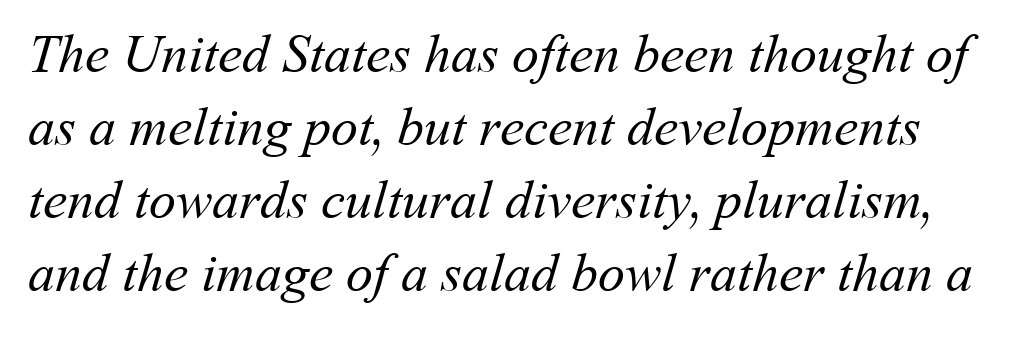
Q: Is the text bold? A: No.
Q: Is the text underlined? A: No.
Q: Is the spacing between letters normal or unusually wide? A: Normal.
Q: Is the spacing between lines tight, normal or loose? A: Normal.
Q: Width (condensed, normal, or wide)? A: Normal.
Q: Stroke contrast? A: Medium.
Q: x-height? A: Medium.
Q: Monospaced? A: No.
